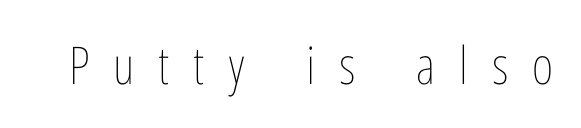
The image shows 52 px thin, condensed type, upright; set unusually wide letter spacing (+0.46 em), not underlined; low stroke contrast and a medium x-height.
